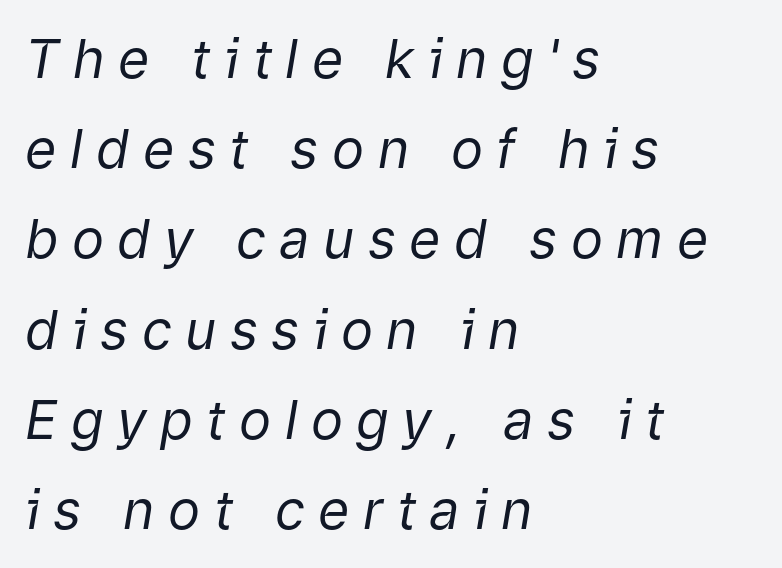
The image shows 54 px regular-weight type, italic (leaning right); set left-aligned, normal line spacing (1.67x), unusually wide letter spacing (+0.25 em), not underlined; low stroke contrast and a medium x-height.
